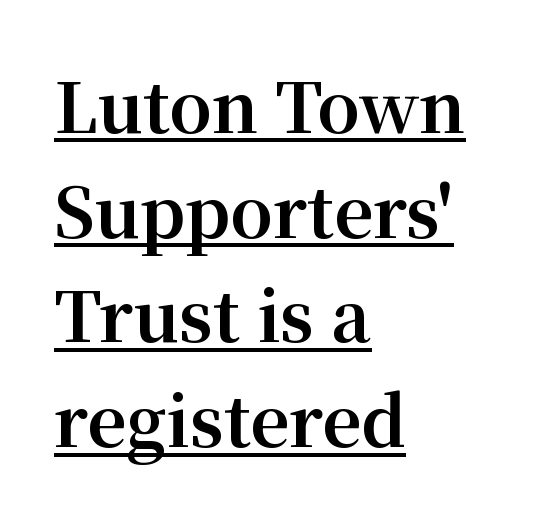
Serif or sans? Serif — the stroke terminals have little feet. Nobody touched the tracking dial on this one. Emphasis by weight is at full strength: bold. If you measured baseline to baseline, you'd find a middling distance. Spacing verdict: proportional, widths tailored to each character.
